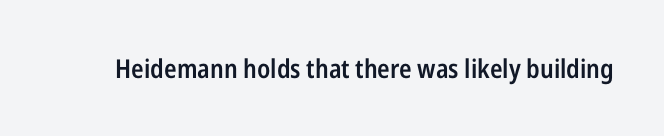
Q: Is the text bold? A: Semi-bold.
Q: Is the text italic (slanted)? A: No, it is upright.
Q: Is the text underlined? A: No.
Q: Is the spacing between letters normal or unusually wide? A: Normal.
